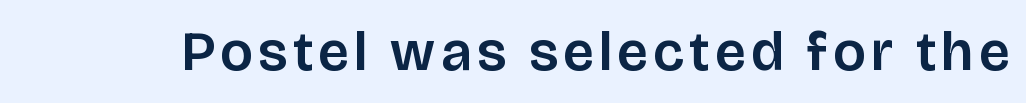
Every stem runs plumb, perpendicular to the baseline. The letters carry no serifs — their stems end cleanly without finishing strokes. A typesetter would call this proportional, since set widths differ per character. Clear beneath every line of the passage.
